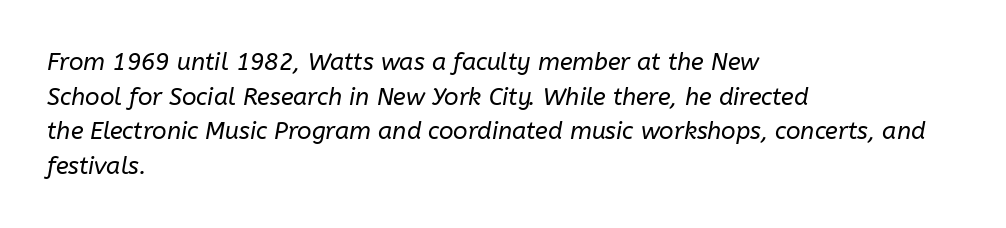
Q: Is the text bold? A: No.
Q: Is the text italic (slanted)? A: Yes, it leans right by about 10 degrees.
Q: Is the text underlined? A: No.
Q: How is the paragraph aligned? A: Left-aligned.
Q: Is the spacing between letters normal or unusually wide? A: Normal.
Q: Is the spacing between lines tight, normal or loose? A: Normal.
